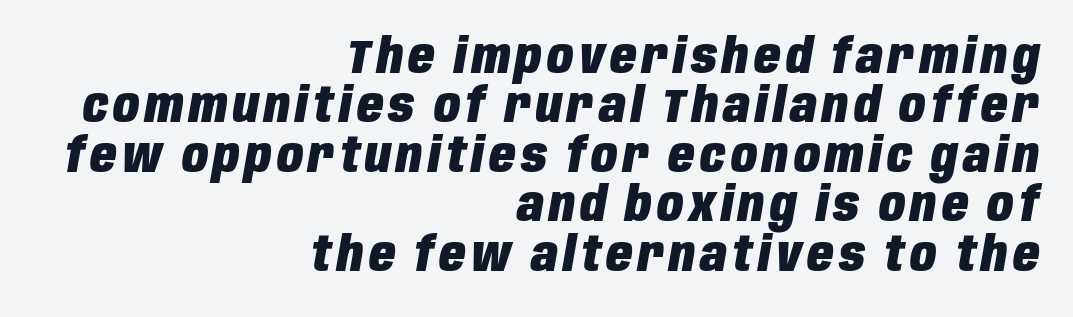
Q: Is the text bold? A: Yes.
Q: Is the text italic (slanted)? A: Yes, it leans right by about 10 degrees.
Q: Is the text underlined? A: No.
Q: How is the paragraph aligned? A: Right-aligned.
Q: Is the spacing between lines tight, normal or loose? A: Tight.
Q: Width (condensed, normal, or wide)? A: Condensed.
Q: Stroke contrast? A: Low.
Q: x-height? A: Large.
Q: Monospaced? A: No.
